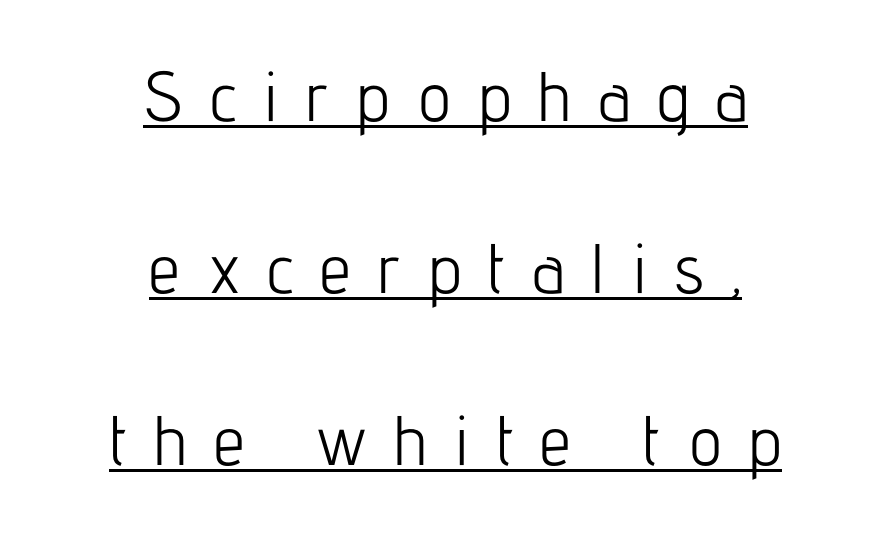
Leftover space on each line is divided equally before and after the words. Students, observe the line beneath the letters — that is underlining. No heavy texture on the line: the type isn't bold. Varying glyph widths throughout — classic text-font behaviour. You could fit nearly another row in the gap between these rows. Note: no serifs on the glyphs.
